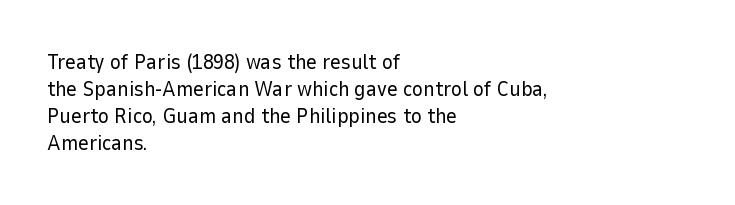
Q: Is the text bold? A: No.
Q: Is the text italic (slanted)? A: No, it is upright.
Q: Is the text underlined? A: No.
Q: How is the paragraph aligned? A: Left-aligned.
Q: Is the spacing between letters normal or unusually wide? A: Normal.
Q: Is the spacing between lines tight, normal or loose? A: Normal.
